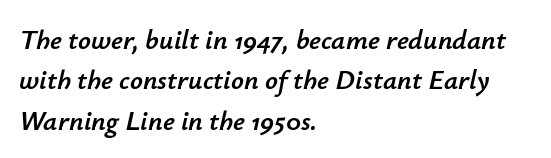
{"italic": "yes", "lean": "right", "slant_degrees": 12, "width": "normal", "stroke_contrast": "low", "x_height": "small", "monospaced": "no", "underline": "no", "align": "left", "line_spacing": "normal", "line_spacing_ratio": 1.44, "letter_spacing": "normal", "letter_spacing_em": 0.0, "glyph_px": 28}
